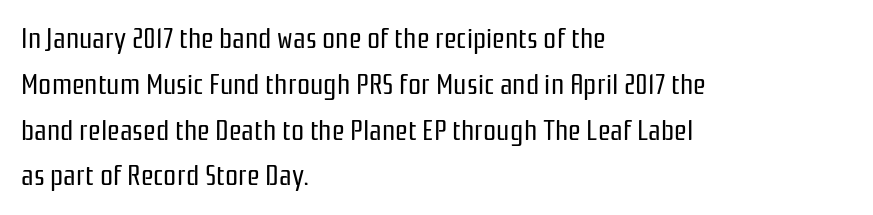
Caption: multi-line text, flush left, ragged right. This rendering features lettering with no underline. The line-height multiplier appears to be the usual default. Observe the ordinary spacing: letters are neighbours, not strangers. The weight would be labelled regular, book, light, or lighter still.
